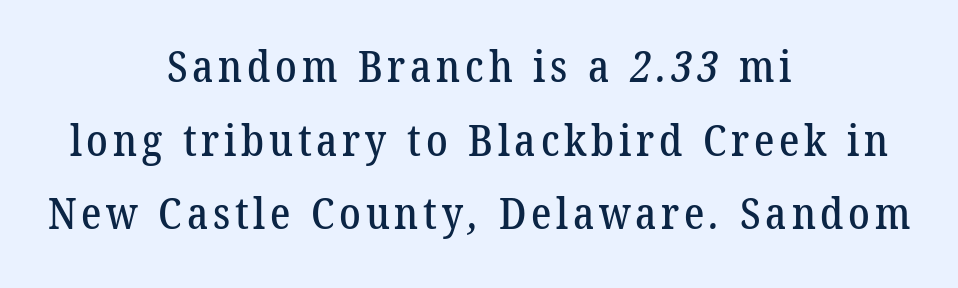
The image shows 43 px serif type; set centered, line spacing 1.71x, not underlined; low stroke contrast and a medium x-height.
